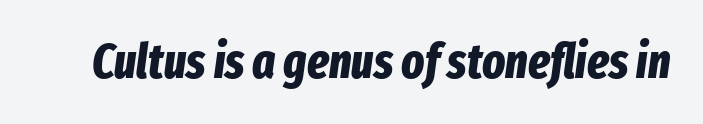
The foot of each line stays bare and open. Is this a fixed-width face? No — the glyphs have proportional, varying widths. The tracking reads as untouched default to a designer's eye. The whole block is typeset with a tilt. You'd pick this weight for a headline — it's a proper bold.
